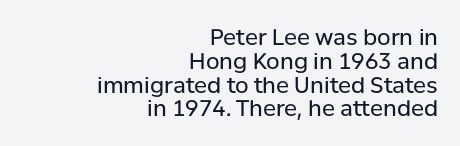
Q: Is the text bold? A: No.
Q: Is the text italic (slanted)? A: No, it is upright.
Q: Is the text underlined? A: No.
Q: How is the paragraph aligned? A: Right-aligned.
Q: Is the spacing between letters normal or unusually wide? A: Normal.
Q: Is the spacing between lines tight, normal or loose? A: Tight.
